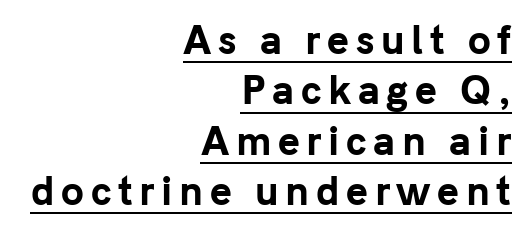
{"serif": "no", "italic": "no", "bold": "yes", "weight": "bold", "width": "normal", "stroke_contrast": "low", "x_height": "medium", "monospaced": "no", "underline": "yes", "align": "right", "line_spacing": "normal", "line_spacing_ratio": 1.36, "glyph_px": 37}
